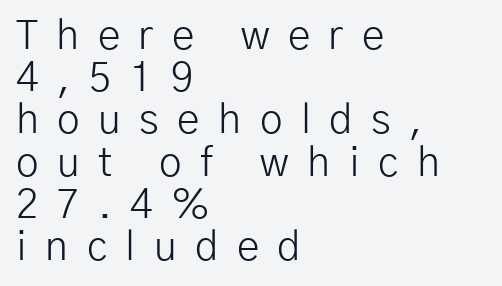
{"serif": "no", "italic": "no", "bold": "no", "weight": "light", "width": "normal", "stroke_contrast": "low", "x_height": "medium", "monospaced": "no", "underline": "no", "align": "left", "line_spacing": "tight", "line_spacing_ratio": 1.03, "letter_spacing": "wide", "letter_spacing_em": 0.45, "glyph_px": 41}
